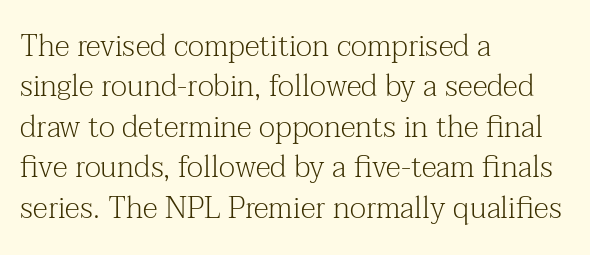
{"serif": "yes", "italic": "no", "bold": "no", "weight": "light", "width": "normal", "stroke_contrast": "medium", "x_height": "medium", "monospaced": "no", "underline": "no", "align": "left", "line_spacing": "normal", "line_spacing_ratio": 1.35, "letter_spacing": "normal", "letter_spacing_em": 0.0, "glyph_px": 30}
